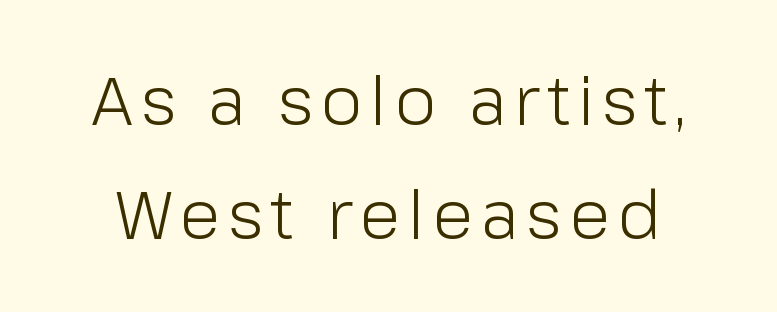
{"serif": "no", "italic": "no", "bold": "no", "weight": "light", "width": "normal", "stroke_contrast": "low", "x_height": "medium", "monospaced": "no", "underline": "no", "line_spacing": "normal", "line_spacing_ratio": 1.68, "glyph_px": 68}
